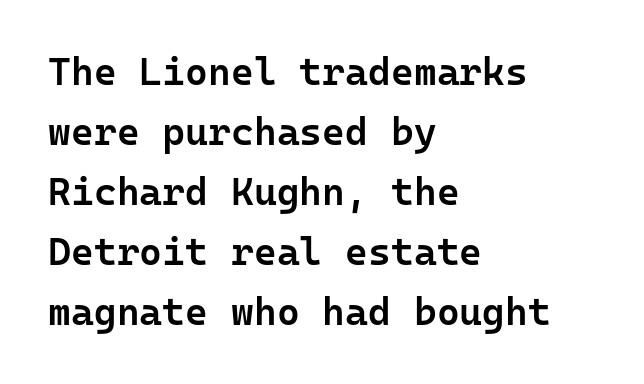
The text block is weighted toward the left margin, trailing off unevenly rightward. The space directly below the letters is spotless. The letters carry no serifs — their stems end cleanly without finishing strokes. These lines sit exactly where default settings would place them. The passage shown has conventional tracking throughout.
